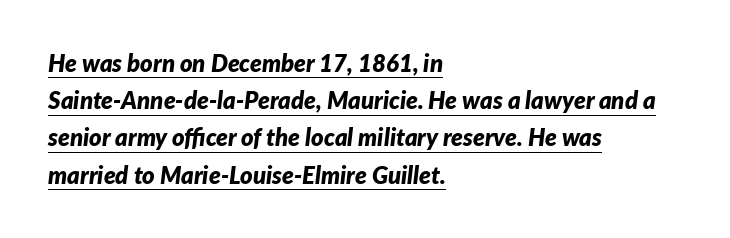
Q: Is the text bold? A: Yes.
Q: Is the text italic (slanted)? A: Yes, it leans right by about 7 degrees.
Q: Is the text underlined? A: Yes.
Q: How is the paragraph aligned? A: Left-aligned.
Q: Is the spacing between letters normal or unusually wide? A: Normal.
Q: Is the spacing between lines tight, normal or loose? A: Normal.
